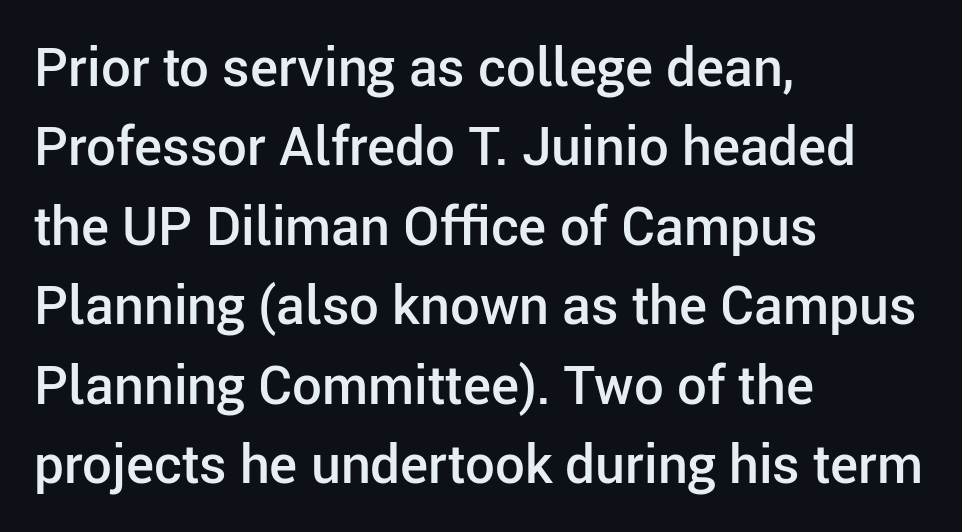
The image shows 53 px semibold sans-serif type, upright; set left-aligned, normal line spacing (1.5x), normal letter spacing, not underlined; low stroke contrast and a medium x-height.
